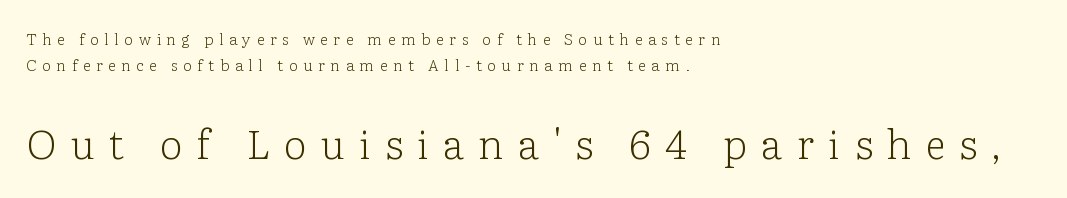
Q: Is the text bold? A: No.
Q: Is the text italic (slanted)? A: No, it is upright.
Q: Is the typeface a serif or a sans-serif typeface? A: Serif.
Q: Is the text underlined? A: No.
Q: How is the paragraph aligned? A: Left-aligned.
Q: Is the spacing between letters normal or unusually wide? A: Unusually wide.
Q: Is the spacing between lines tight, normal or loose? A: Normal.
Q: Which block of text is set in a larger size, the first (top) or the second (bottom)? A: The second (bottom) one.
Q: Width (condensed, normal, or wide)? A: Normal.
Q: Stroke contrast? A: Low.
Q: x-height? A: Medium.
Q: Monospaced? A: No.
